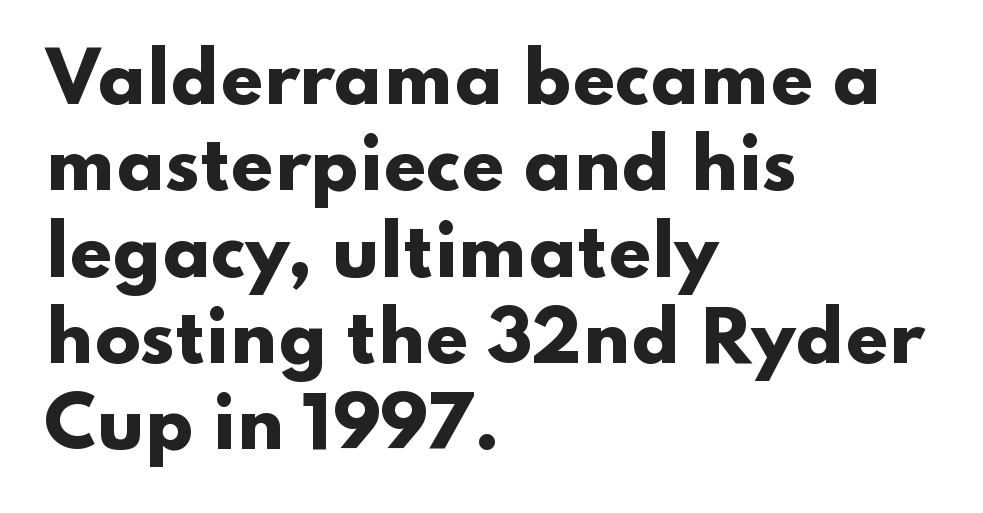
Q: Is the text bold? A: Yes.
Q: Is the text italic (slanted)? A: No, it is upright.
Q: Is the typeface a serif or a sans-serif typeface? A: Sans-serif.
Q: Is the text underlined? A: No.
Q: How is the paragraph aligned? A: Left-aligned.
Q: Is the spacing between letters normal or unusually wide? A: Normal.
Q: Is the spacing between lines tight, normal or loose? A: Normal.
Q: Width (condensed, normal, or wide)? A: Wide.
Q: Stroke contrast? A: Low.
Q: x-height? A: Small.
Q: Monospaced? A: No.
